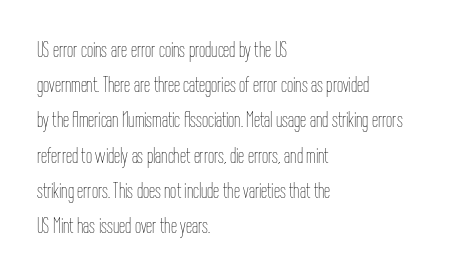
A quiet, ordinary-to-light weight characterises the typeface. Default kerning and tracking; the words read as compact shapes. These lines stack with their left ends in a neat column. The leading is moderate, giving the passage an even texture.
